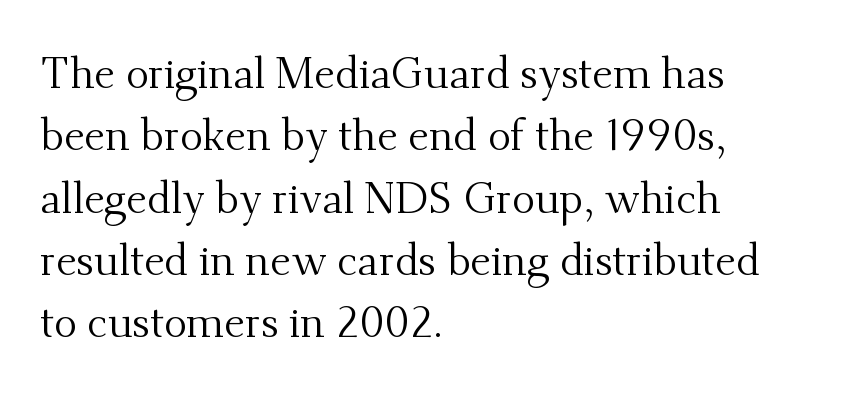
{"serif": "yes", "italic": "no", "bold": "no", "weight": "regular", "width": "normal", "stroke_contrast": "medium", "x_height": "small", "monospaced": "no", "underline": "no", "align": "left", "line_spacing": "normal", "line_spacing_ratio": 1.45, "letter_spacing": "normal", "letter_spacing_em": 0.0, "glyph_px": 43}
